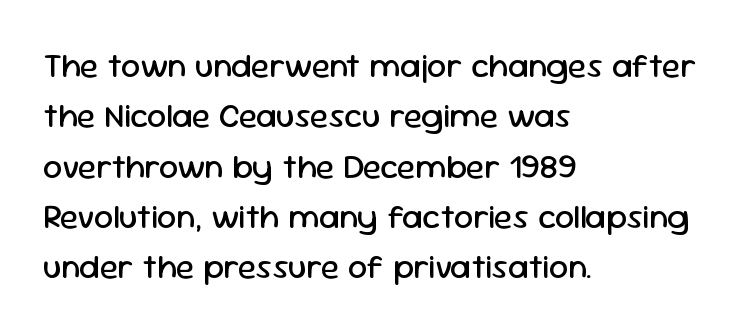
{"serif": "no", "italic": "no", "bold": "no", "weight": "regular", "width": "normal", "stroke_contrast": "low", "x_height": "medium", "monospaced": "no", "underline": "no", "align": "left", "line_spacing": "normal", "line_spacing_ratio": 1.48, "letter_spacing": "normal", "letter_spacing_em": 0.0, "glyph_px": 34}
